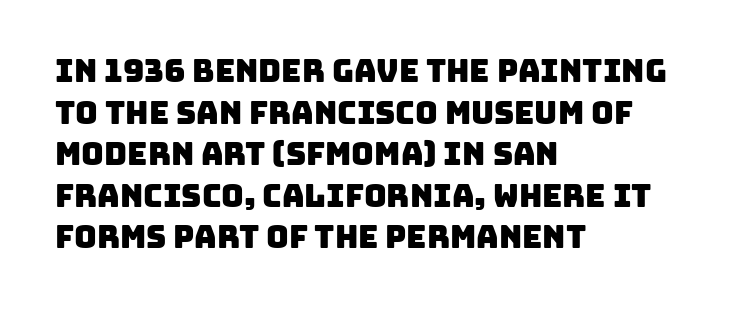
Q: Is the typeface a serif or a sans-serif typeface? A: Sans-serif.
Q: Is the text underlined? A: No.
Q: How is the paragraph aligned? A: Left-aligned.
Q: Is the spacing between letters normal or unusually wide? A: Normal.
Q: Is the spacing between lines tight, normal or loose? A: Normal.
Q: Width (condensed, normal, or wide)? A: Normal.
Q: Stroke contrast? A: Low.
Q: x-height? A: Large.
Q: Monospaced? A: No.
